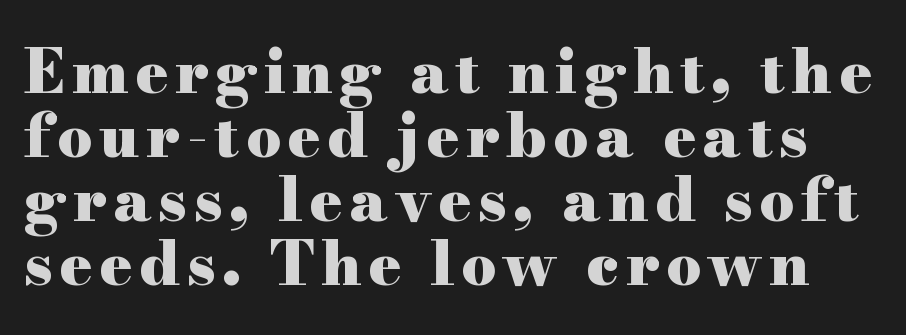
{"serif": "yes", "italic": "no", "bold": "yes", "weight": "heavy", "width": "wide", "stroke_contrast": "high", "x_height": "small", "monospaced": "no", "underline": "no", "line_spacing": "tight", "line_spacing_ratio": 1.05, "glyph_px": 61}
